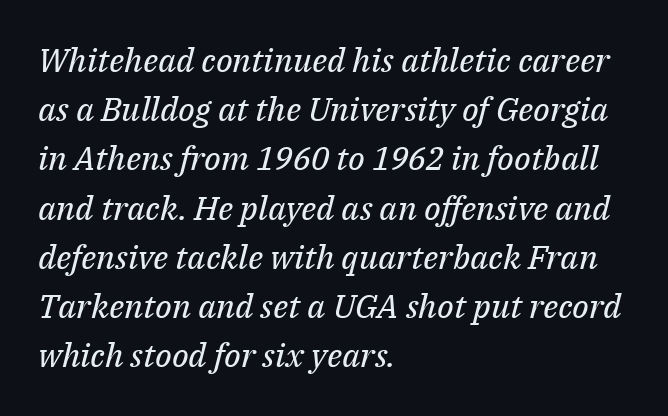
{"serif": "yes", "italic": "yes", "lean": "right", "slant_degrees": 14, "bold": "no", "weight": "regular", "width": "normal", "stroke_contrast": "medium", "x_height": "medium", "monospaced": "no", "underline": "no", "align": "left", "line_spacing": "normal", "line_spacing_ratio": 1.49, "letter_spacing": "normal", "letter_spacing_em": 0.0, "glyph_px": 33}
